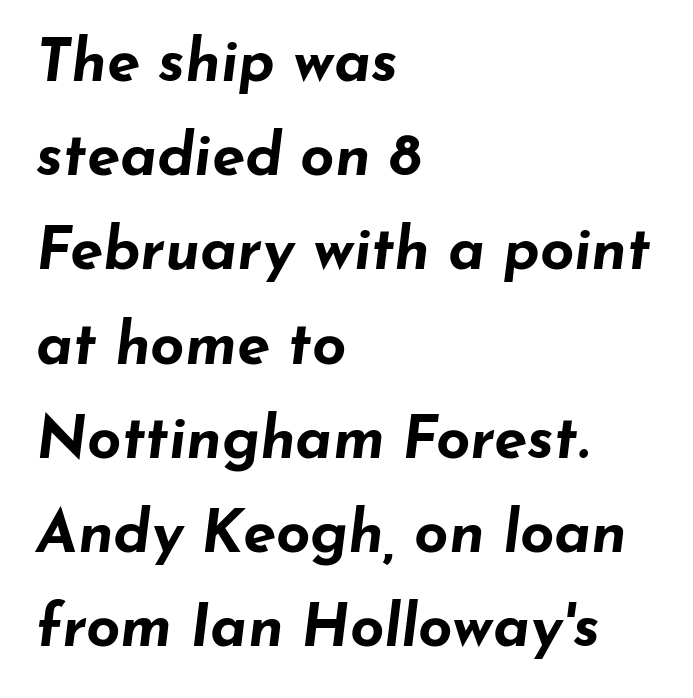
Q: Is the text bold? A: Yes.
Q: Is the text italic (slanted)? A: Yes, it leans right by about 7 degrees.
Q: Is the text underlined? A: No.
Q: How is the paragraph aligned? A: Left-aligned.
Q: Is the spacing between letters normal or unusually wide? A: Normal.
Q: Is the spacing between lines tight, normal or loose? A: Normal.
Q: Width (condensed, normal, or wide)? A: Wide.
Q: Stroke contrast? A: Low.
Q: x-height? A: Small.
Q: Monospaced? A: No.
